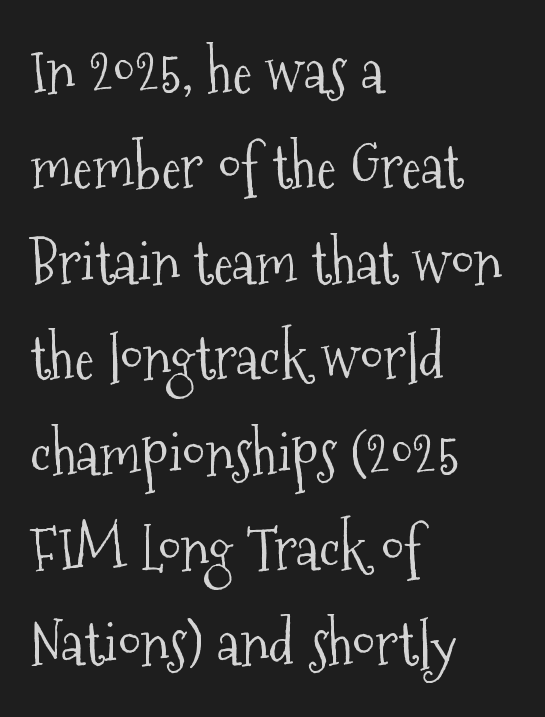
Nope, not italic — everything's standing straight. Honestly, the letter spacing is just normal — you wouldn't notice it. The specimen omits any rule beneath the text block's lines. Stems and bowls with no extra thickness — not bold.
